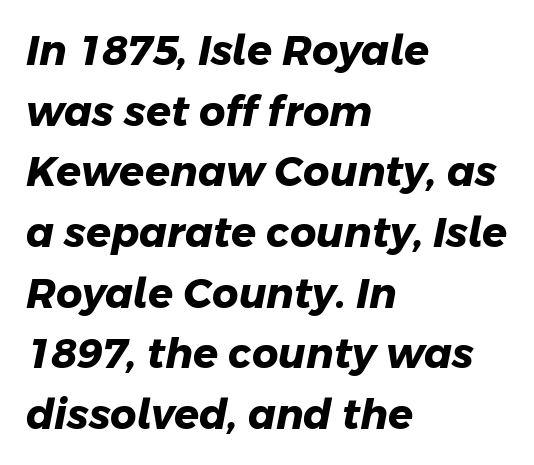
{"serif": "no", "bold": "yes", "weight": "heavy", "width": "normal", "stroke_contrast": "low", "x_height": "medium", "monospaced": "no", "underline": "no", "align": "left", "line_spacing": "normal", "line_spacing_ratio": 1.48, "letter_spacing": "normal", "letter_spacing_em": 0.0, "glyph_px": 41}
